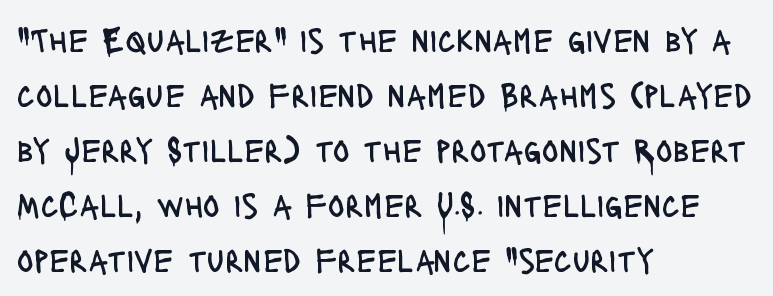
{"serif": "no", "italic": "no", "bold": "no", "weight": "regular", "width": "condensed", "stroke_contrast": "low", "x_height": "large", "monospaced": "no", "underline": "no", "align": "left", "line_spacing": "normal", "line_spacing_ratio": 1.57, "letter_spacing": "normal", "letter_spacing_em": 0.0, "glyph_px": 35}
